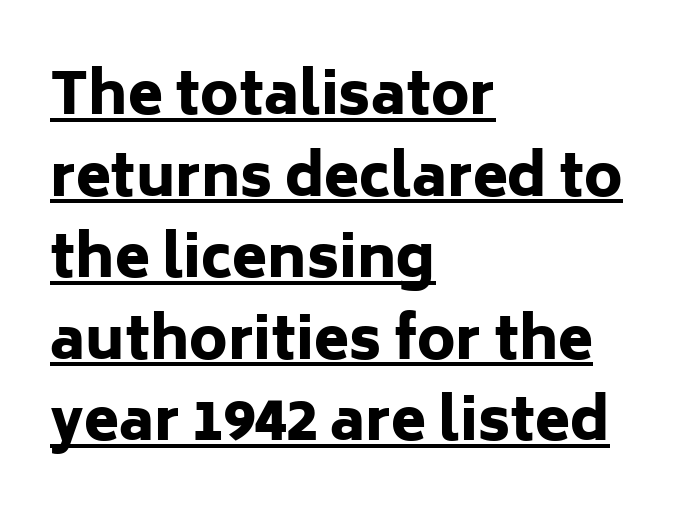
The letters stand straight up with perfectly vertical stems. Look at the stroke-to-counter ratio: heavy, a bold. The rendering uses natural spacing where letterforms have individual widths. There is no visible air inserted between adjacent glyphs.
